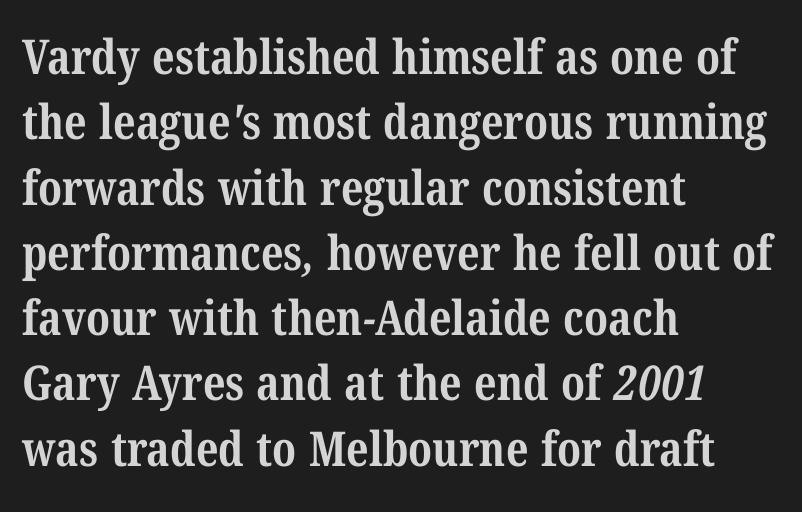
The image shows 48 px bold, condensed serif type; set left-aligned, normal line spacing (1.36x), normal letter spacing, not underlined; medium stroke contrast and a medium x-height.
